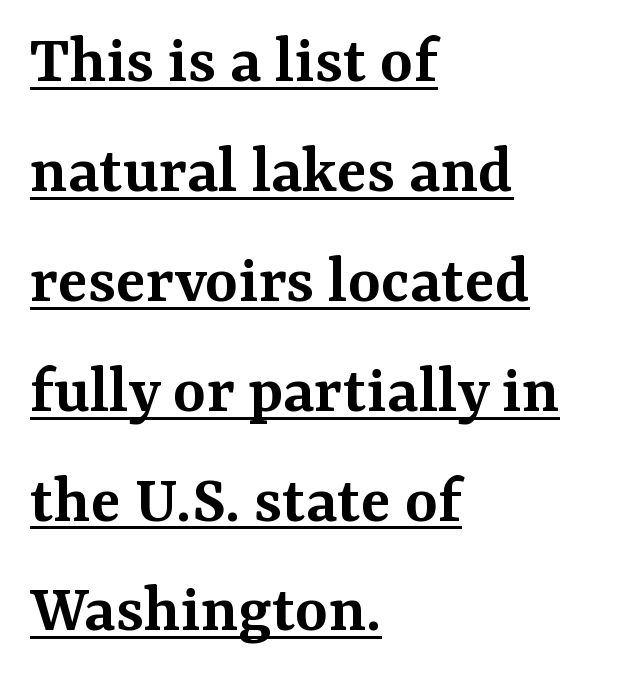
Q: Is the text bold? A: Semi-bold.
Q: Is the text italic (slanted)? A: No, it is upright.
Q: Is the typeface a serif or a sans-serif typeface? A: Serif.
Q: Is the text underlined? A: Yes.
Q: How is the paragraph aligned? A: Left-aligned.
Q: Is the spacing between letters normal or unusually wide? A: Normal.
Q: Is the spacing between lines tight, normal or loose? A: Normal.
Q: Width (condensed, normal, or wide)? A: Normal.
Q: Stroke contrast? A: Medium.
Q: x-height? A: Medium.
Q: Monospaced? A: No.
